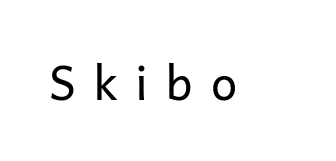
Serifs: no, the terminals of the letterforms are clean. How are the letters spaced? Widely, with obvious added tracking. A quiet, ordinary-to-light weight characterises the typeface. Decoration check: the copy has no underline. In terms of posture, this sample is upright. Looks like regular typesetting: each glyph gets only the width it needs.
